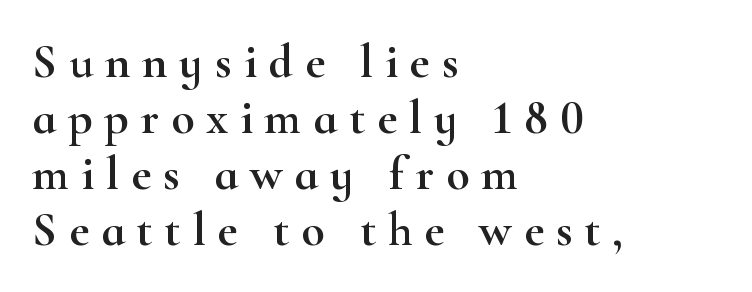
Q: Is the text italic (slanted)? A: No, it is upright.
Q: Is the typeface a serif or a sans-serif typeface? A: Serif.
Q: Is the text underlined? A: No.
Q: How is the paragraph aligned? A: Left-aligned.
Q: Is the spacing between letters normal or unusually wide? A: Unusually wide.
Q: Width (condensed, normal, or wide)? A: Wide.
Q: Stroke contrast? A: High.
Q: x-height? A: Small.
Q: Monospaced? A: No.
